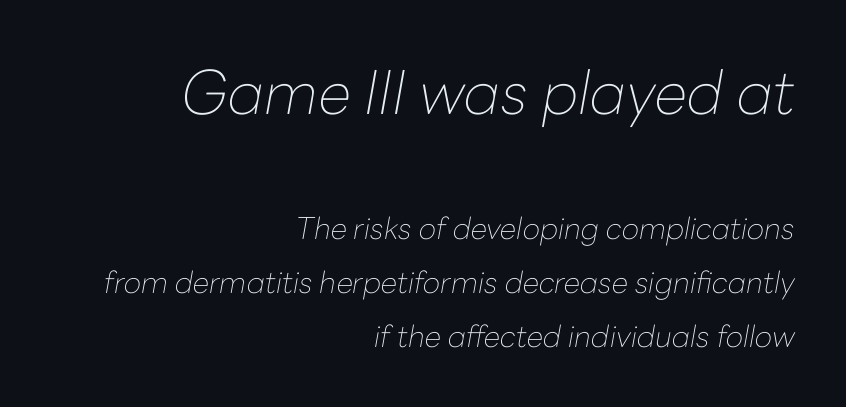
{"italic": "yes", "lean": "right", "slant_degrees": 10, "bold": "no", "weight": "thin", "width": "normal", "stroke_contrast": "low", "x_height": "medium", "monospaced": "no", "underline": "no", "align": "right", "line_spacing_ratio": 1.8, "letter_spacing": "normal", "letter_spacing_em": 0.0, "larger_block": "first", "size_ratio": 2.0, "glyph_px": 60}
